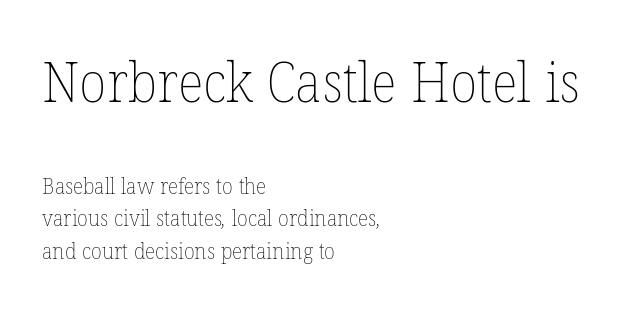
The image shows 56 px thin type; set left-aligned, normal line spacing (1.48x), normal letter spacing, not underlined; the first (top) block is 2.55x larger; low stroke contrast and a medium x-height.
